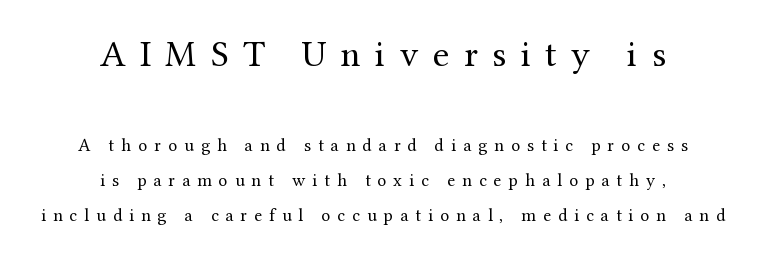
The image shows 37 px regular-weight serif type, upright; set centered, loose line spacing (1.95x), unusually wide letter spacing (+0.39 em), not underlined; the first (top) block is 2.06x larger; medium stroke contrast and a medium x-height.
